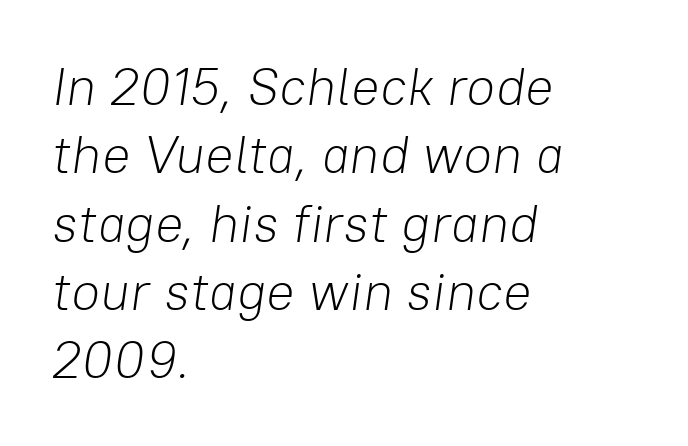
These lines are set flush left with a ragged right edge. The font's italic variant was chosen for this text. In terms of leading, this rendering sits right in the middle. Is the letter spacing exaggerated? No — it looks like the ordinary default. Beneath every word, the page is bare.
